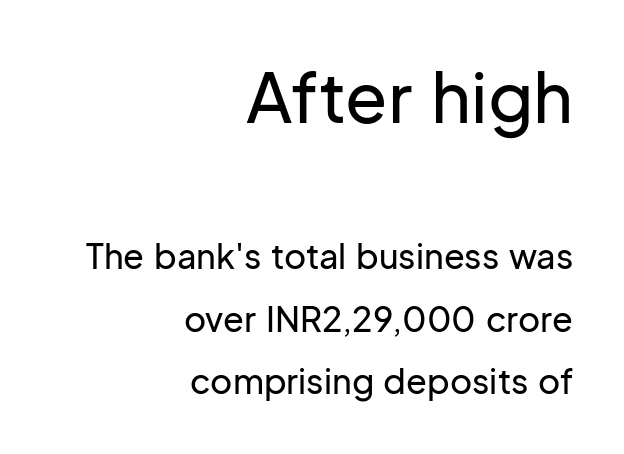
Q: Is the text italic (slanted)? A: No, it is upright.
Q: Is the typeface a serif or a sans-serif typeface? A: Sans-serif.
Q: Is the text underlined? A: No.
Q: How is the paragraph aligned? A: Right-aligned.
Q: Is the spacing between letters normal or unusually wide? A: Normal.
Q: Which block of text is set in a larger size, the first (top) or the second (bottom)? A: The first (top) one.
Q: Width (condensed, normal, or wide)? A: Normal.
Q: Stroke contrast? A: Low.
Q: x-height? A: Medium.
Q: Monospaced? A: No.
